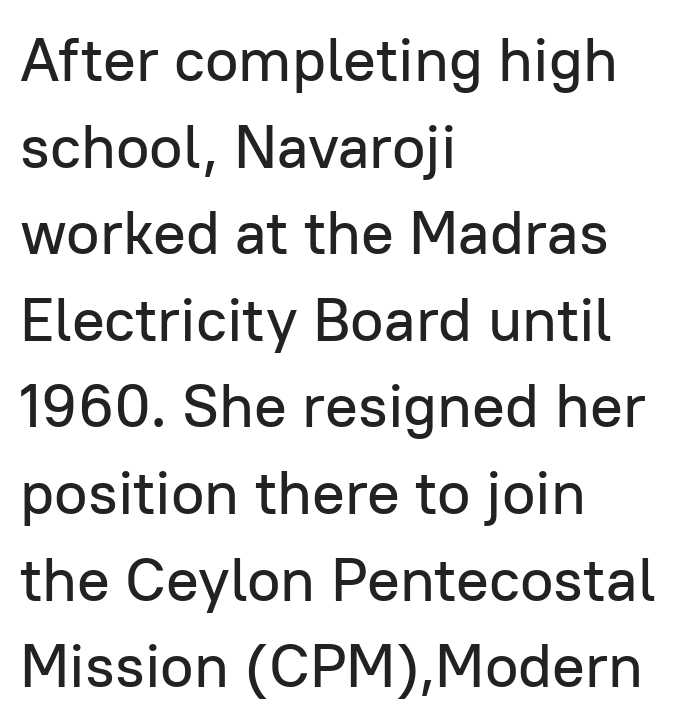
In terms of posture, this sample is upright. The compositor pushed each line to the left boundary. Each letter keeps its own natural width here, so spacing adapts to shape. These lines are composed in type without serifs.
